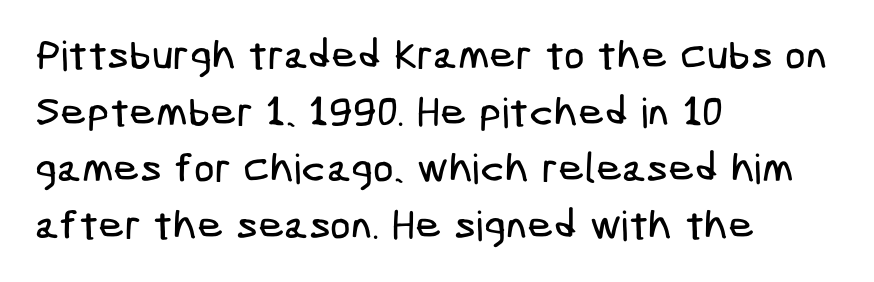
The image shows 41 px condensed sans-serif type; set left-aligned, normal line spacing (1.38x), normal letter spacing, not underlined; low stroke contrast and a medium x-height.
